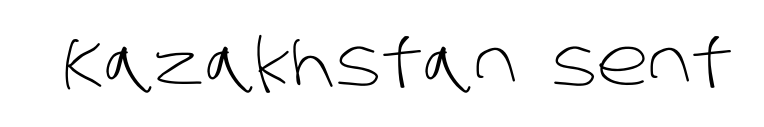
These lines are composed in type without serifs. These lines are rendered in a variable-pitch font. The font sits on the lighter half of the weight spectrum, regular included. Standard letterfit; no display-style spreading of the glyphs.
